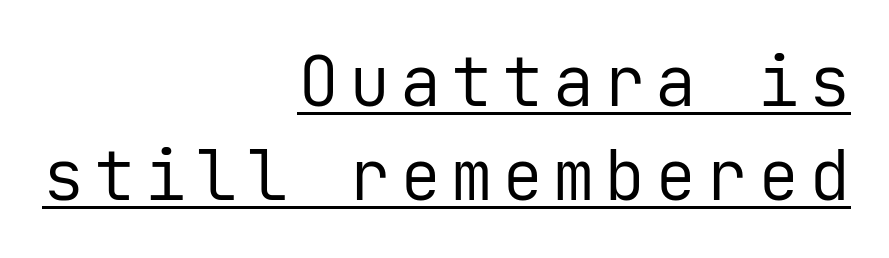
Q: Is the text bold? A: No.
Q: Is the text italic (slanted)? A: No, it is upright.
Q: Is the typeface a serif or a sans-serif typeface? A: Sans-serif.
Q: Is the text underlined? A: Yes.
Q: How is the paragraph aligned? A: Right-aligned.
Q: Is the spacing between lines tight, normal or loose? A: Normal.
Q: Width (condensed, normal, or wide)? A: Normal.
Q: Stroke contrast? A: Low.
Q: x-height? A: Medium.
Q: Monospaced? A: Yes.
